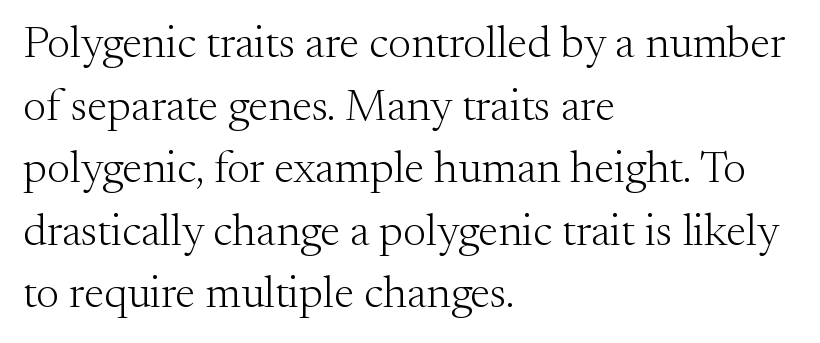
{"serif": "yes", "italic": "no", "bold": "no", "weight": "light", "width": "normal", "stroke_contrast": "medium", "x_height": "small", "monospaced": "no", "underline": "no", "align": "left", "line_spacing": "normal", "line_spacing_ratio": 1.39, "letter_spacing": "normal", "letter_spacing_em": 0.0, "glyph_px": 45}
